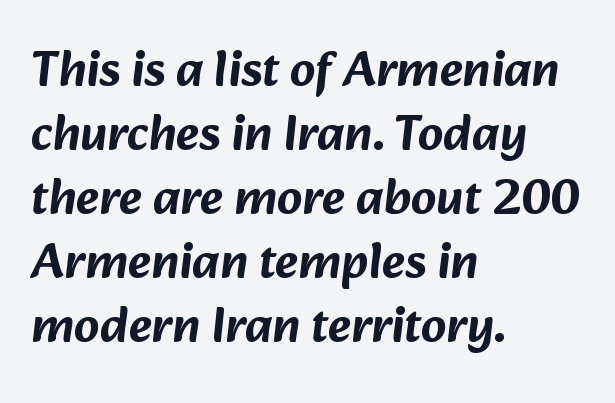
The image shows 50 px sans-serif type; set left-aligned, normal line spacing (1.28x), normal letter spacing, not underlined; low stroke contrast and a medium x-height.
